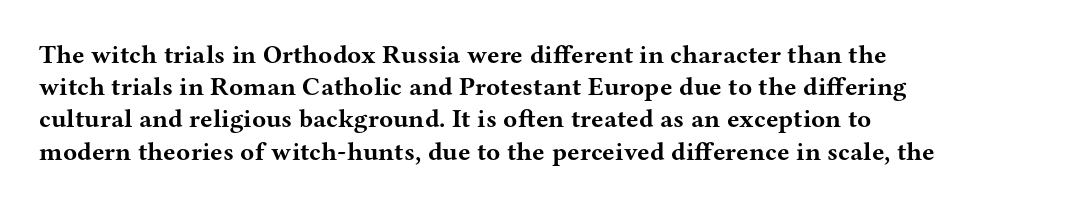
{"italic": "no", "bold": "yes", "underline": "no", "align": "left", "line_spacing_ratio": 1.24, "letter_spacing": "normal", "letter_spacing_em": 0.0, "glyph_px": 26}
